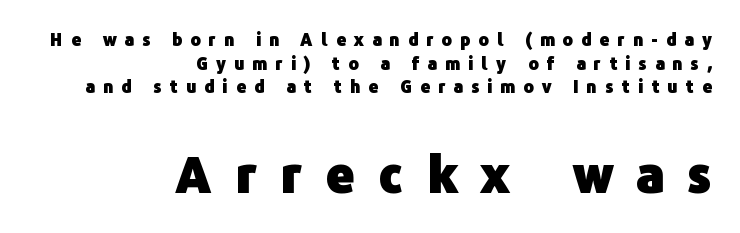
{"serif": "no", "italic": "no", "bold": "yes", "weight": "heavy", "width": "normal", "stroke_contrast": "low", "x_height": "medium", "monospaced": "no", "underline": "no", "align": "right", "line_spacing": "normal", "line_spacing_ratio": 1.39, "letter_spacing": "wide", "letter_spacing_em": 0.48, "larger_block": "second", "size_ratio": 2.94, "glyph_px": 50}
